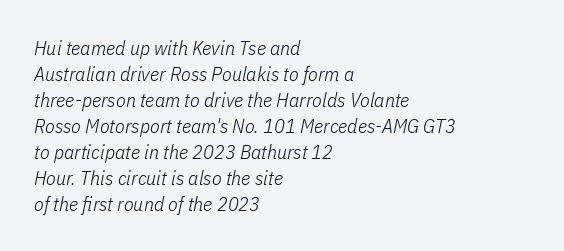
The image shows 20 px text type, italic (leaning right); set left-aligned, normal line spacing (1.3x), normal letter spacing, not underlined.
